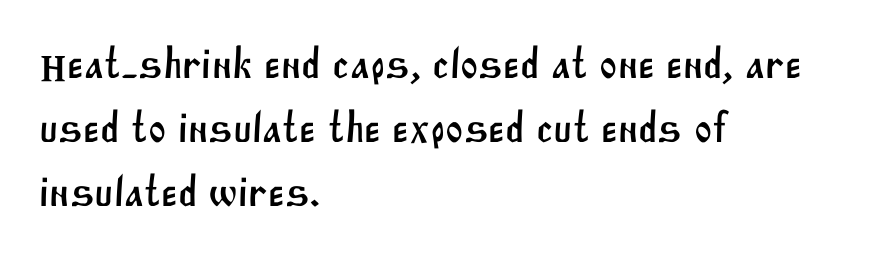
{"serif": "no", "width": "normal", "stroke_contrast": "medium", "x_height": "large", "monospaced": "no", "underline": "no", "align": "left", "line_spacing": "normal", "line_spacing_ratio": 1.49, "letter_spacing": "normal", "letter_spacing_em": 0.0, "glyph_px": 43}
